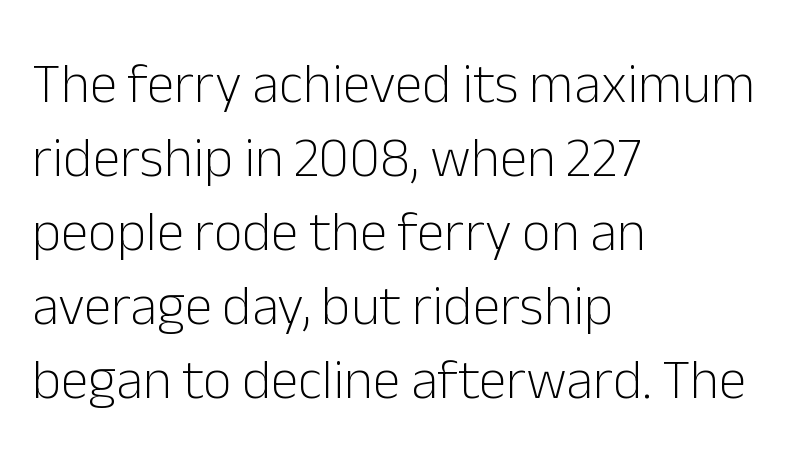
The letters advance in unequal steps, a hallmark of proportional type. Rows of type keep a routine distance in the vertical direction. Is there any slant? The stems are plumb. Weight: in the light-to-regular range.
